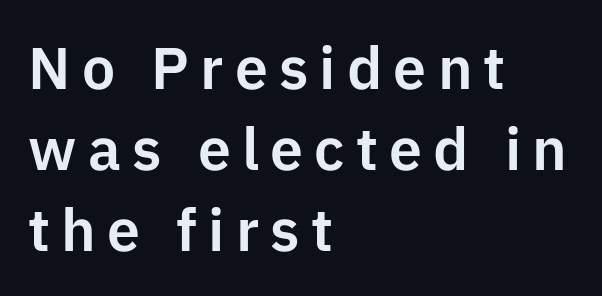
Q: Is the text italic (slanted)? A: No, it is upright.
Q: Is the typeface a serif or a sans-serif typeface? A: Sans-serif.
Q: Is the text underlined? A: No.
Q: How is the paragraph aligned? A: Left-aligned.
Q: Is the spacing between lines tight, normal or loose? A: Normal.
Q: Width (condensed, normal, or wide)? A: Normal.
Q: Stroke contrast? A: Low.
Q: x-height? A: Medium.
Q: Monospaced? A: No.
